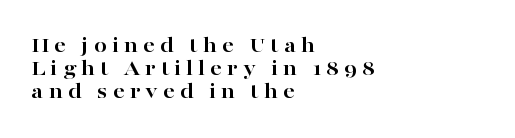
{"italic": "no", "bold": "yes", "underline": "no", "align": "left", "line_spacing": "tight", "line_spacing_ratio": 1.01, "letter_spacing": "wide", "letter_spacing_em": 0.22, "glyph_px": 23}
